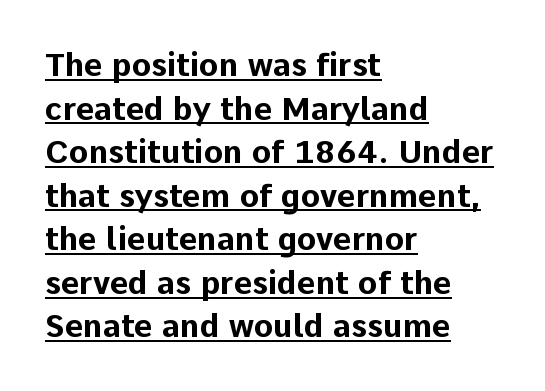
The paragraph shown leans on its left margin. A typesetter would call this proportional, since set widths differ per character. This block has exactly the height ordinary leading produces. Letterform terminals end flat and unadorned throughout the passage. Thick stems and heavy bowls — unmistakably bold.
